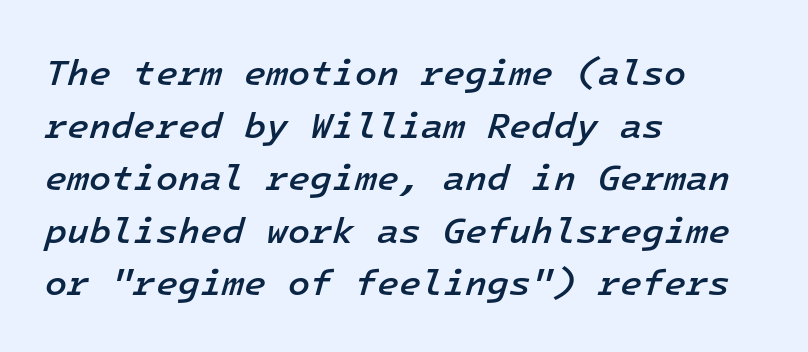
The image shows 36 px semibold type, italic (leaning right), monospaced; set left-aligned, normal line spacing (1.46x), normal letter spacing, not underlined; low stroke contrast and a medium x-height.
